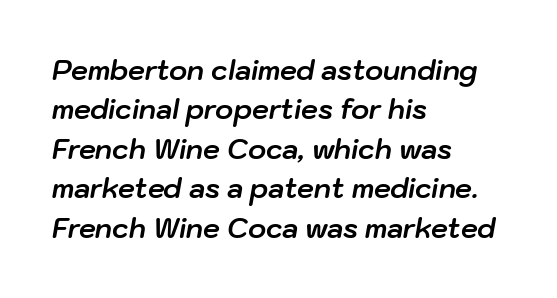
The zone under the glyphs is completely vacant. The vertical gap from one line to the next is medium. Tall strokes in this sample are angled rather than plumb. I'd describe the lettering as bold — thick and assertive.
